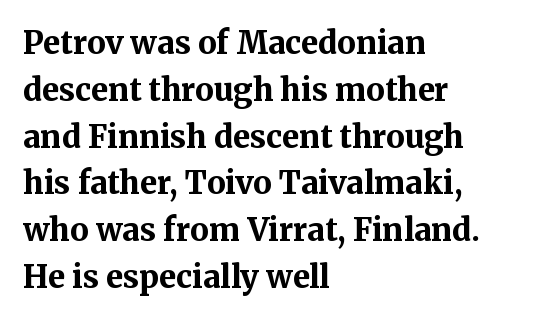
Q: Is the text bold? A: Yes.
Q: Is the text italic (slanted)? A: No, it is upright.
Q: Is the typeface a serif or a sans-serif typeface? A: Serif.
Q: Is the text underlined? A: No.
Q: How is the paragraph aligned? A: Left-aligned.
Q: Is the spacing between letters normal or unusually wide? A: Normal.
Q: Is the spacing between lines tight, normal or loose? A: Normal.
Q: Width (condensed, normal, or wide)? A: Normal.
Q: Stroke contrast? A: Medium.
Q: x-height? A: Medium.
Q: Monospaced? A: No.
